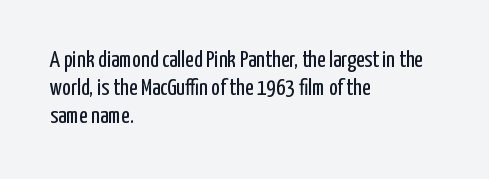
The image shows 23 px text type, upright; set left-aligned, line spacing 1.22x, normal letter spacing, not underlined.
